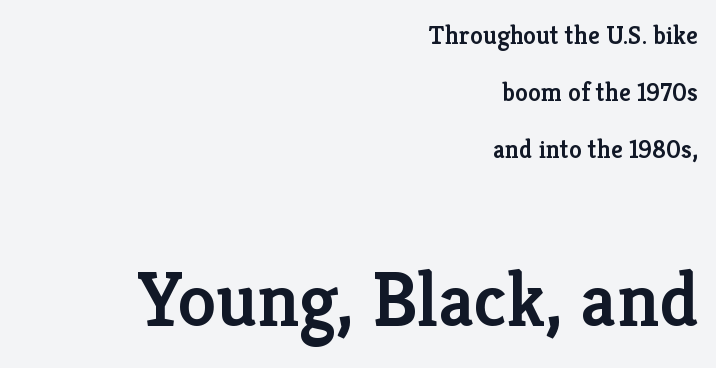
The image shows 77 px semibold serif type, upright; set right-aligned, loose line spacing (2.2x), normal letter spacing, not underlined; the second (bottom) block is 2.96x larger; low stroke contrast and a medium x-height.
